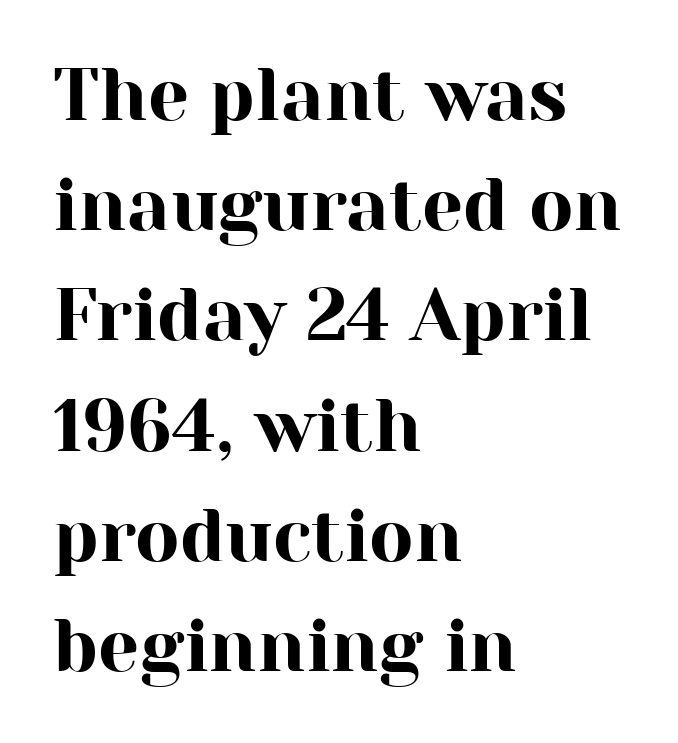
Q: Is the text italic (slanted)? A: No, it is upright.
Q: Is the typeface a serif or a sans-serif typeface? A: Serif.
Q: Is the text underlined? A: No.
Q: How is the paragraph aligned? A: Left-aligned.
Q: Is the spacing between letters normal or unusually wide? A: Normal.
Q: Is the spacing between lines tight, normal or loose? A: Normal.
Q: Width (condensed, normal, or wide)? A: Normal.
Q: Stroke contrast? A: High.
Q: x-height? A: Medium.
Q: Monospaced? A: No.
